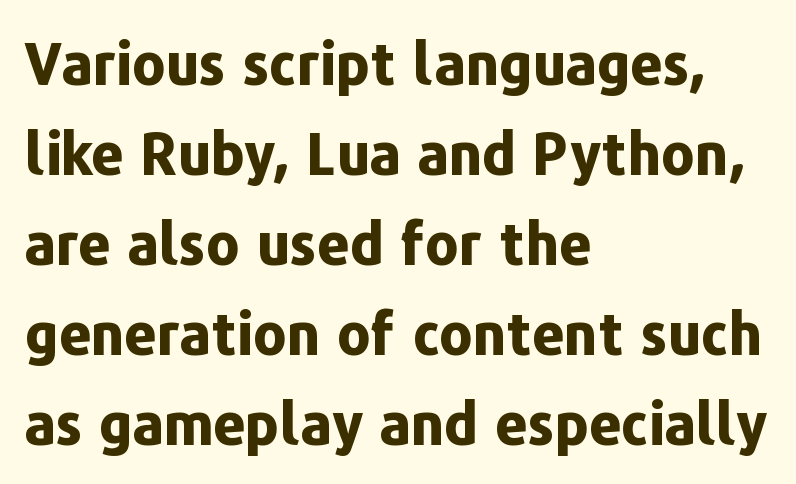
Notice how the stems are strictly vertical — no italics here. Interline gaps are of average width in this sample. Nothing sits at the stroke ends, so this counts as sans-serif. This sample has the flowing, uneven cadence of proportional lettering. These lines stack with their left ends in a neat column. Here the glyphs are tracked normally, forming tight word shapes.
